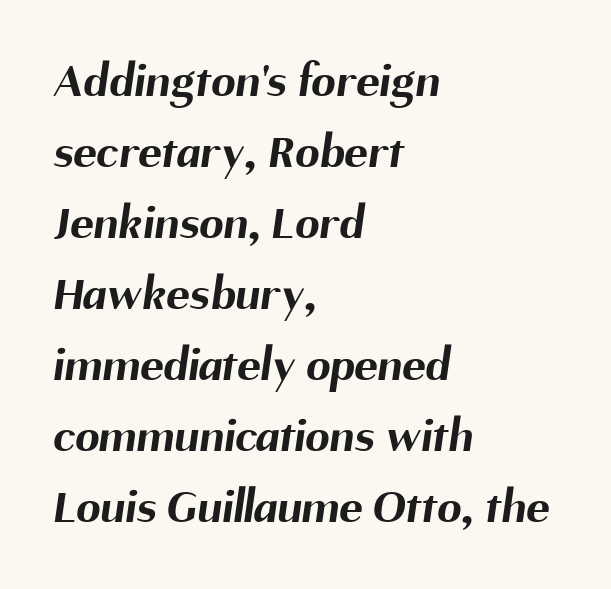
{"serif": "no", "bold": "yes", "weight": "bold", "width": "normal", "stroke_contrast": "medium", "x_height": "medium", "monospaced": "no", "underline": "no", "align": "left", "line_spacing": "normal", "line_spacing_ratio": 1.45, "letter_spacing": "normal", "letter_spacing_em": 0.0, "glyph_px": 49}
